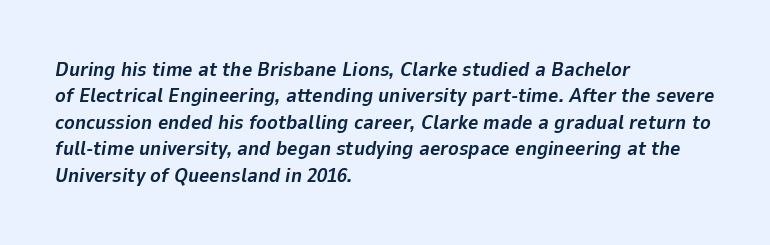
Q: Is the text bold? A: Yes.
Q: Is the text italic (slanted)? A: Yes, it leans right by about 9 degrees.
Q: Is the text underlined? A: No.
Q: How is the paragraph aligned? A: Left-aligned.
Q: Is the spacing between letters normal or unusually wide? A: Normal.
Q: Is the spacing between lines tight, normal or loose? A: Normal.
